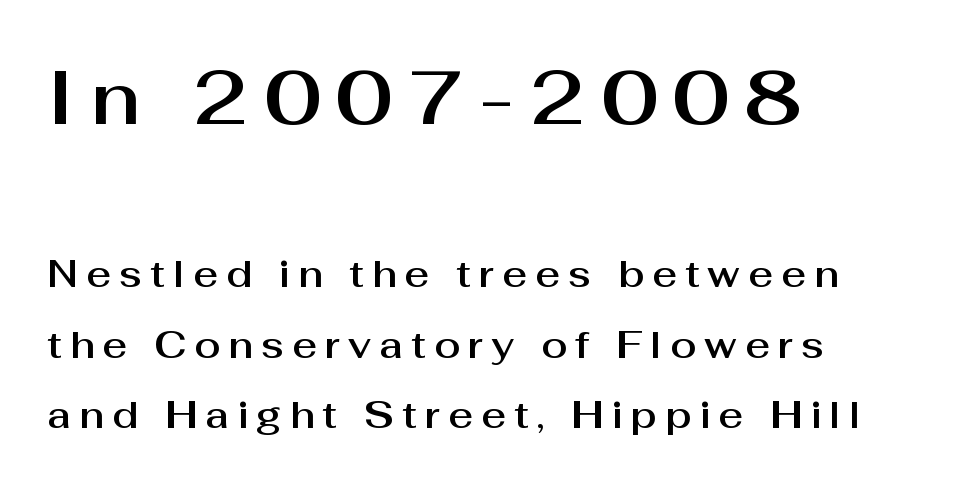
If you drew a ruler down the left edge, every line would touch it. The font family rendered here belongs to the sans-serif group. Larger block? The one above; the one below is distinctly smaller. You could not count columns in this text — the font is proportionally spaced.
